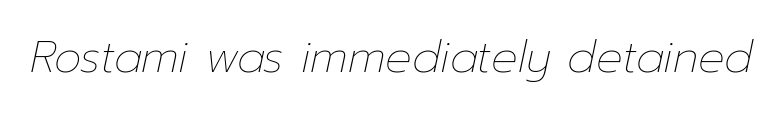
The image shows 44 px thin type, italic (leaning right); set normal letter spacing, not underlined; low stroke contrast and a medium x-height.
